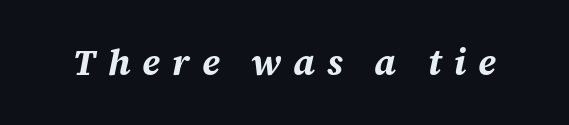
{"italic": "yes", "lean": "right", "slant_degrees": 12, "bold": "yes", "weight": "bold", "width": "normal", "stroke_contrast": "medium", "x_height": "large", "monospaced": "no", "underline": "no", "letter_spacing": "wide", "letter_spacing_em": 0.33, "glyph_px": 36}
